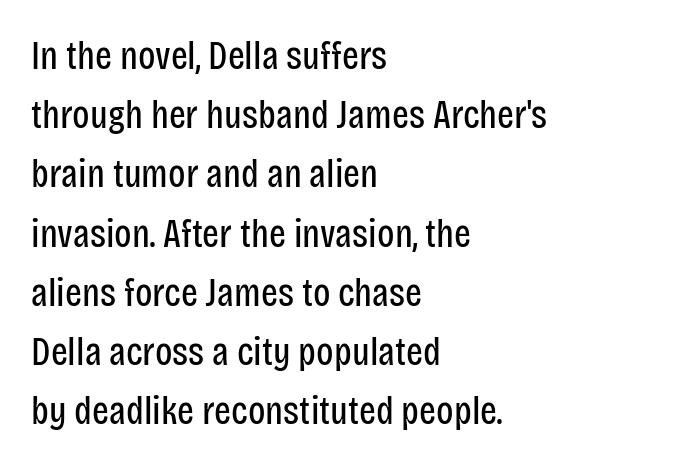
{"serif": "no", "italic": "no", "bold": "no", "weight": "regular", "width": "condensed", "stroke_contrast": "low", "x_height": "large", "monospaced": "no", "underline": "no", "align": "left", "line_spacing": "normal", "line_spacing_ratio": 1.48, "letter_spacing": "normal", "letter_spacing_em": 0.0, "glyph_px": 40}
